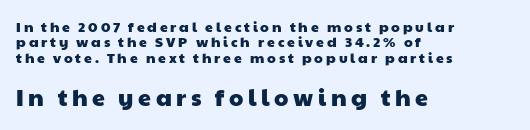
{"underline": "no", "align": "left", "line_spacing": "tight", "line_spacing_ratio": 1.09, "letter_spacing": "wide", "letter_spacing_em": 0.2, "larger_block": "second", "size_ratio": 1.64, "glyph_px": 23}
